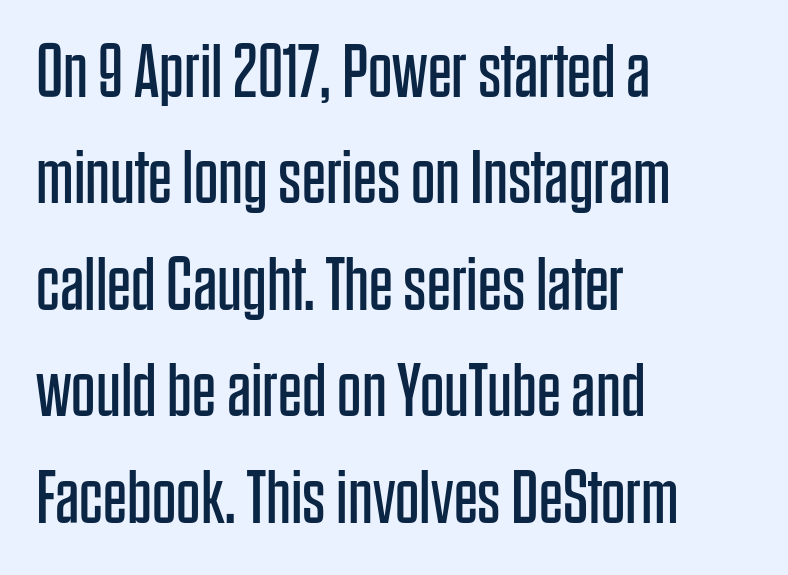
The image shows 76 px regular-weight, condensed sans-serif type, upright; set left-aligned, normal line spacing (1.4x), normal letter spacing, not underlined; low stroke contrast and a large x-height.
